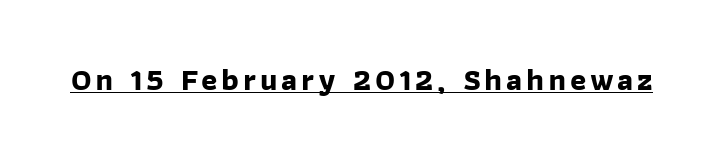
The face used here has the dense, thick strokes of a bold. Decoration check: the copy is underlined. Serifs: no, the terminals of the letterforms are clean. The passage shown is typed in a proportional face where columns would drift.
